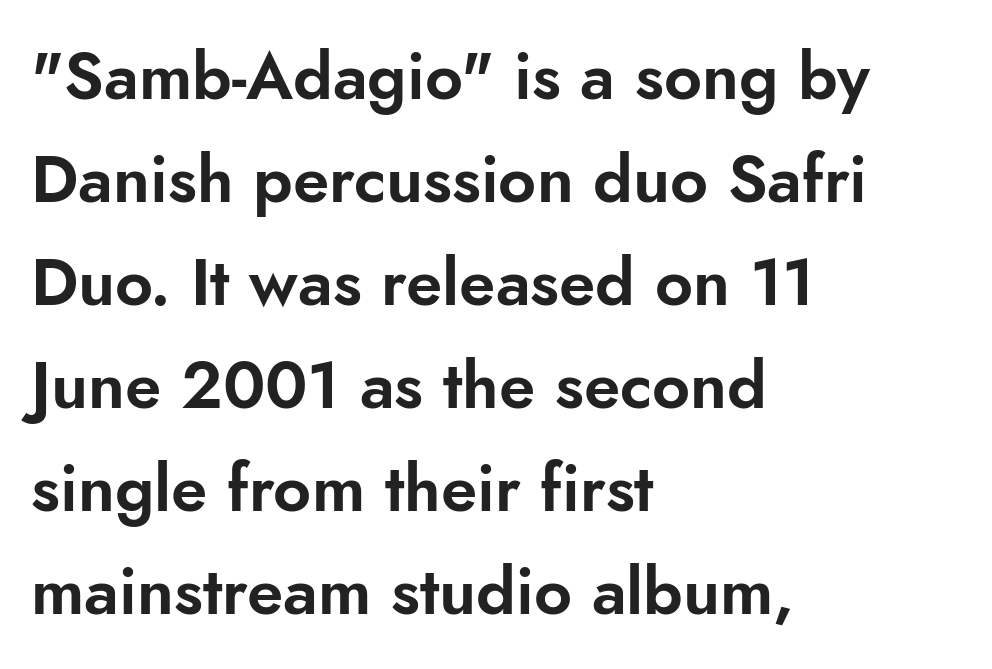
Q: Is the text italic (slanted)? A: No, it is upright.
Q: Is the typeface a serif or a sans-serif typeface? A: Sans-serif.
Q: Is the text underlined? A: No.
Q: How is the paragraph aligned? A: Left-aligned.
Q: Is the spacing between letters normal or unusually wide? A: Normal.
Q: Is the spacing between lines tight, normal or loose? A: Normal.
Q: Width (condensed, normal, or wide)? A: Normal.
Q: Stroke contrast? A: Low.
Q: x-height? A: Small.
Q: Monospaced? A: No.
